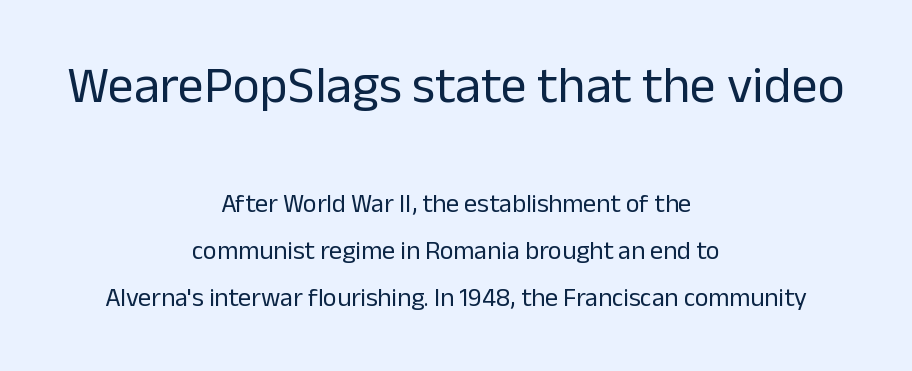
The image shows 52 px regular-weight sans-serif type, upright; set centered, line spacing 1.8x, normal letter spacing, not underlined; the first (top) block is 2.0x larger; low stroke contrast and a medium x-height.
